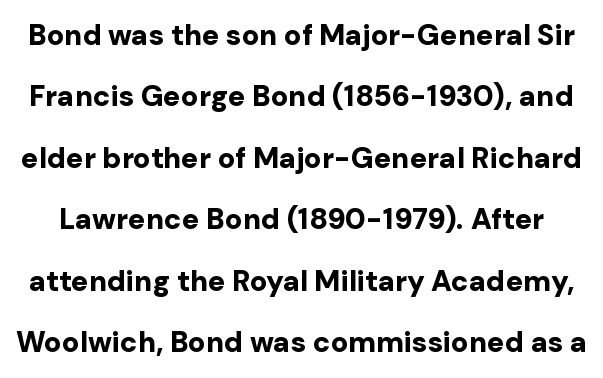
Q: Is the text bold? A: Yes.
Q: Is the text italic (slanted)? A: No, it is upright.
Q: Is the typeface a serif or a sans-serif typeface? A: Sans-serif.
Q: Is the text underlined? A: No.
Q: Is the spacing between letters normal or unusually wide? A: Normal.
Q: Is the spacing between lines tight, normal or loose? A: Loose.
Q: Width (condensed, normal, or wide)? A: Normal.
Q: Stroke contrast? A: Low.
Q: x-height? A: Medium.
Q: Monospaced? A: No.
